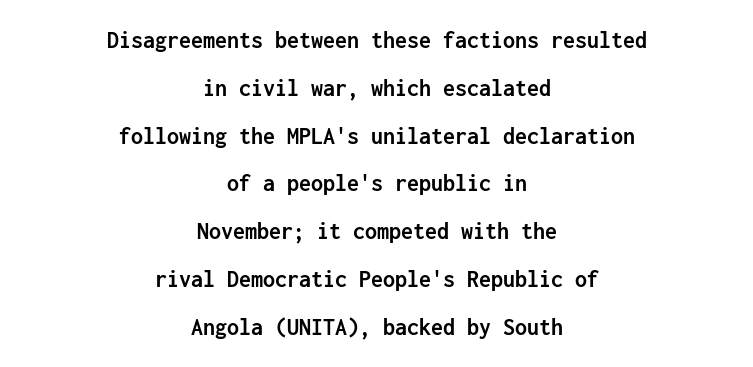
The image shows 24 px bold type, upright; set centered, loose line spacing (1.99x), normal letter spacing, not underlined.
